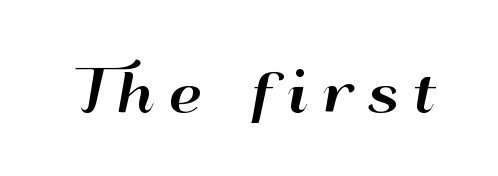
Q: Is the text italic (slanted)? A: Yes.
Q: Is the typeface a serif or a sans-serif typeface? A: Sans-serif.
Q: Is the text underlined? A: No.
Q: Is the spacing between letters normal or unusually wide? A: Unusually wide.
Q: Width (condensed, normal, or wide)? A: Wide.
Q: Stroke contrast? A: High.
Q: x-height? A: Small.
Q: Monospaced? A: No.
